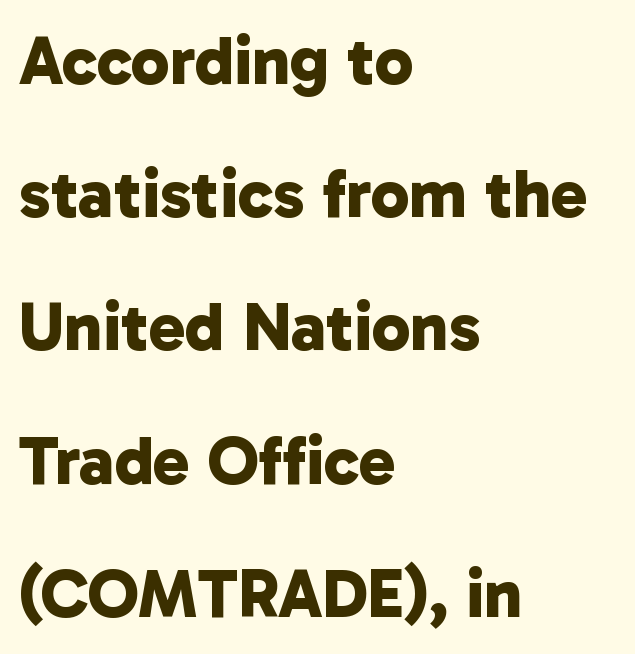
The image shows 69 px bold sans-serif type; set left-aligned, loose line spacing (1.93x), normal letter spacing, not underlined; low stroke contrast and a medium x-height.
